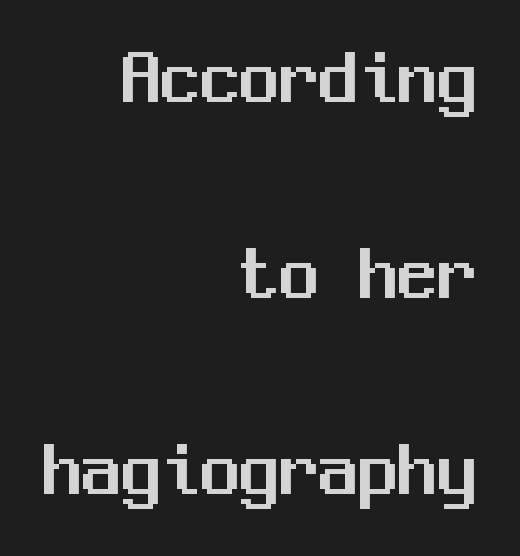
The designer went with a sans here, leaving each stem footless. These lines stack with their right ends in a neat column. The space beneath each line is pristine and unruled. Each letter, wide or thin by design, is forced into the same width here. Italic: no, the glyphs are upright roman. Between one letter and the next there's only the usual sliver of space.
